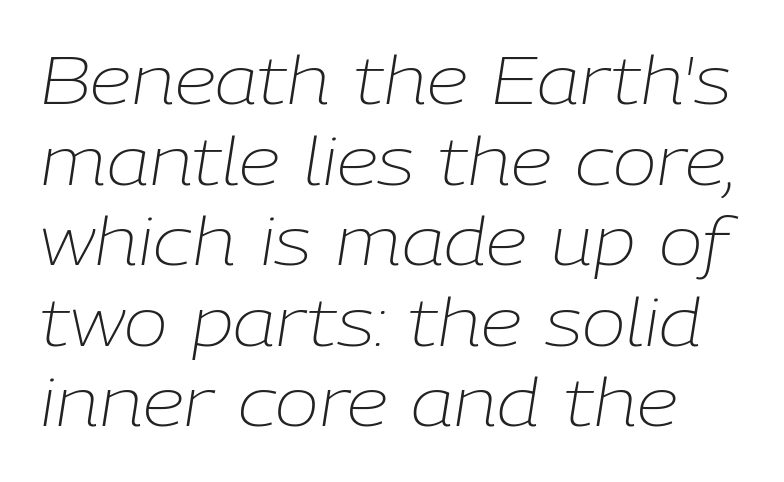
{"italic": "yes", "lean": "right", "slant_degrees": 9, "bold": "no", "weight": "light", "width": "normal", "stroke_contrast": "low", "x_height": "medium", "monospaced": "no", "underline": "no", "line_spacing_ratio": 1.22, "letter_spacing": "normal", "letter_spacing_em": 0.0, "glyph_px": 66}
